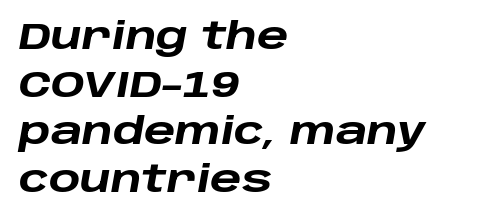
{"italic": "yes", "lean": "right", "slant_degrees": 10, "bold": "yes", "weight": "heavy", "width": "wide", "stroke_contrast": "low", "x_height": "large", "monospaced": "no", "underline": "no", "align": "left", "line_spacing": "normal", "line_spacing_ratio": 1.29, "letter_spacing": "normal", "letter_spacing_em": 0.0, "glyph_px": 37}
